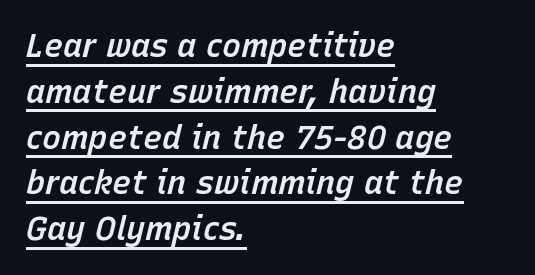
Q: Is the text bold? A: Semi-bold.
Q: Is the text italic (slanted)? A: Yes, it leans right by about 15 degrees.
Q: Is the text underlined? A: Yes.
Q: How is the paragraph aligned? A: Left-aligned.
Q: Is the spacing between letters normal or unusually wide? A: Normal.
Q: Is the spacing between lines tight, normal or loose? A: Normal.
Q: Width (condensed, normal, or wide)? A: Normal.
Q: Stroke contrast? A: Low.
Q: x-height? A: Medium.
Q: Monospaced? A: No.
